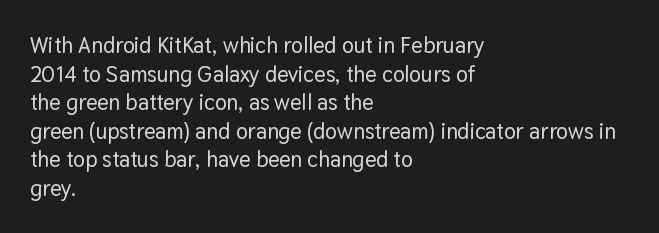
Q: Is the text italic (slanted)? A: No, it is upright.
Q: Is the text underlined? A: No.
Q: How is the paragraph aligned? A: Left-aligned.
Q: Is the spacing between letters normal or unusually wide? A: Normal.
Q: Is the spacing between lines tight, normal or loose? A: Normal.
